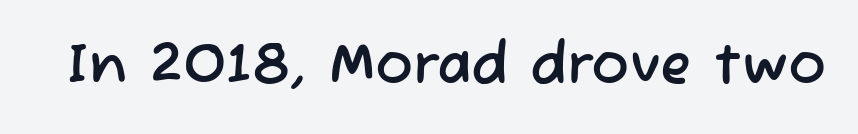
Q: Is the typeface a serif or a sans-serif typeface? A: Sans-serif.
Q: Is the text underlined? A: No.
Q: Is the spacing between letters normal or unusually wide? A: Normal.
Q: Width (condensed, normal, or wide)? A: Normal.
Q: Stroke contrast? A: Low.
Q: x-height? A: Medium.
Q: Monospaced? A: No.
